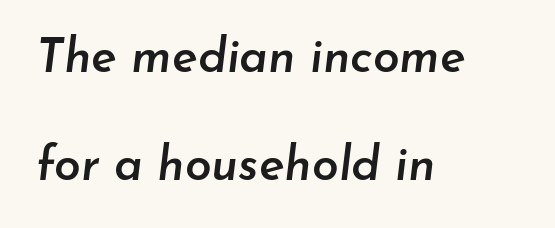
The image shows 48 px semibold type, italic (leaning right); set left-aligned, loose line spacing (2.25x), normal letter spacing, not underlined; low stroke contrast and a small x-height.
